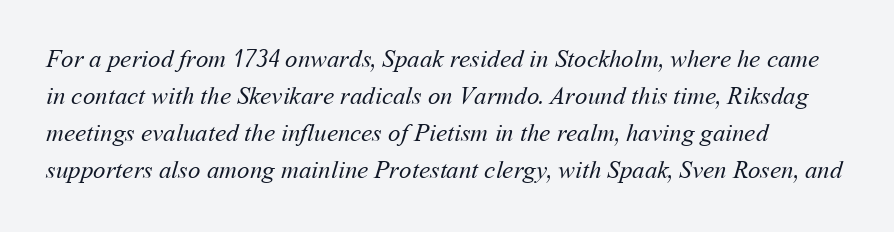
The image shows 25 px text type; set normal line spacing (1.48x), normal letter spacing, not underlined.
